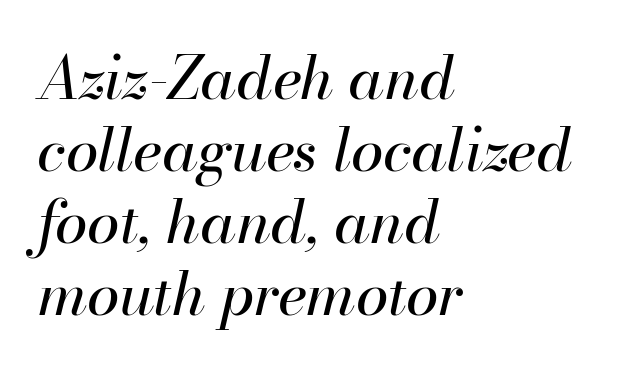
The image shows 59 px regular-weight type, italic (leaning right); set left-aligned, line spacing 1.22x, normal letter spacing, not underlined; high stroke contrast and a small x-height.
